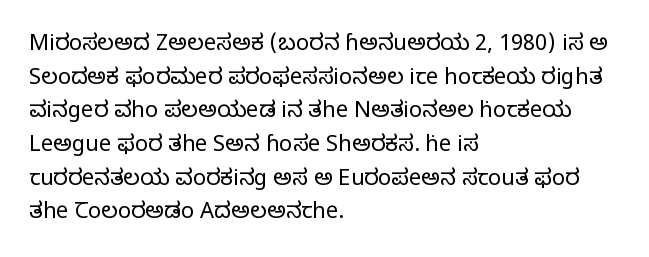
Q: Is the text bold? A: No.
Q: Is the text italic (slanted)? A: No, it is upright.
Q: Is the text underlined? A: No.
Q: How is the paragraph aligned? A: Left-aligned.
Q: Is the spacing between letters normal or unusually wide? A: Normal.
Q: Is the spacing between lines tight, normal or loose? A: Normal.
